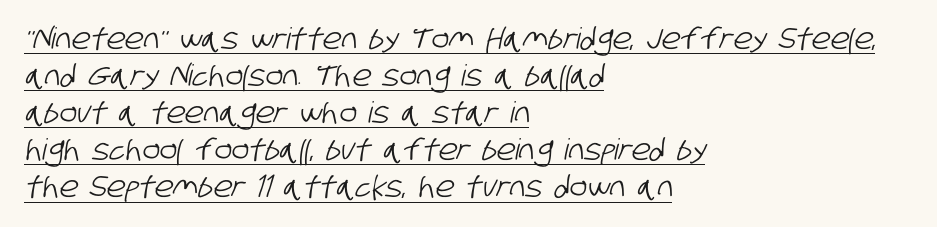
The image shows 29 px condensed sans-serif type; set left-aligned, normal line spacing (1.28x), normal letter spacing, underlined; low stroke contrast and a large x-height.
